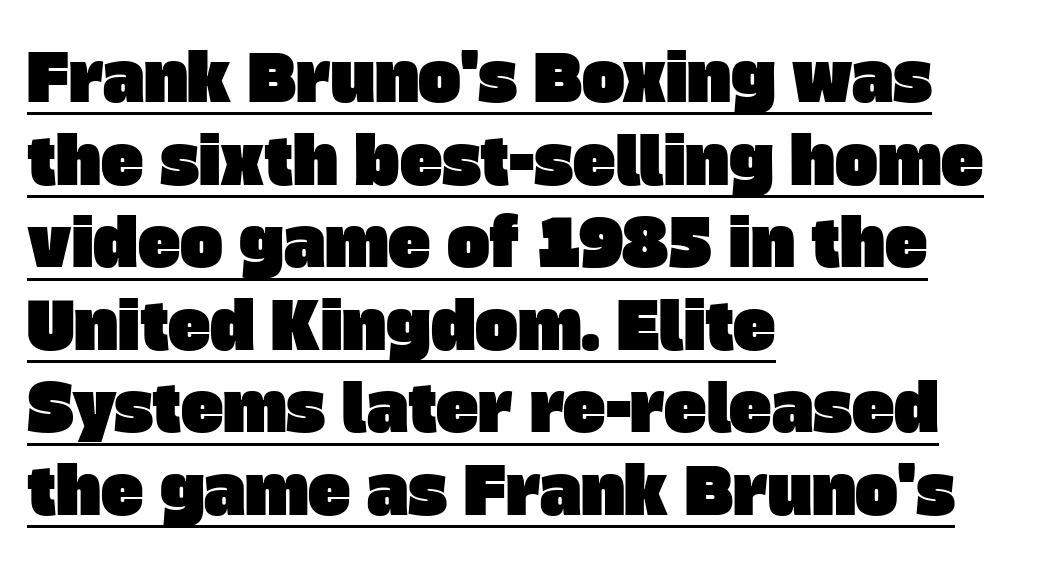
{"serif": "no", "width": "normal", "stroke_contrast": "low", "x_height": "large", "monospaced": "no", "underline": "yes", "align": "left", "line_spacing": "normal", "line_spacing_ratio": 1.29, "letter_spacing": "normal", "letter_spacing_em": 0.0, "glyph_px": 64}
